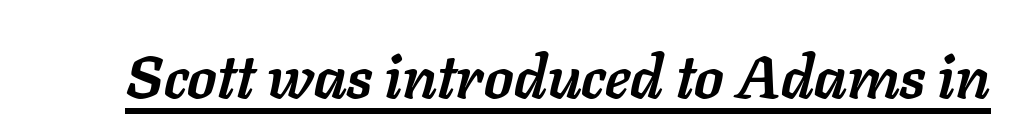
{"italic": "yes", "lean": "right", "slant_degrees": 11, "bold": "yes", "weight": "semibold", "width": "normal", "stroke_contrast": "low", "x_height": "medium", "monospaced": "no", "underline": "yes", "letter_spacing": "normal", "letter_spacing_em": 0.0, "glyph_px": 60}
